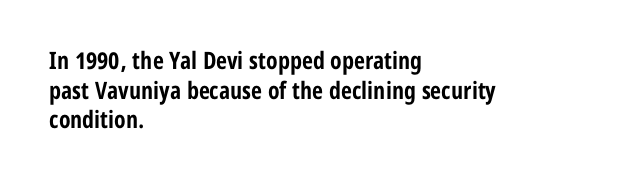
Nobody drew a line under any word here. The lettering stays uniformly vertical, giving the passage a roman look. Each word holds together tightly as a unit, with standard inter-letter gaps. A student would call this left alignment; a typographer would say flush left, rag right. Typographic density is high because the face is bold.
